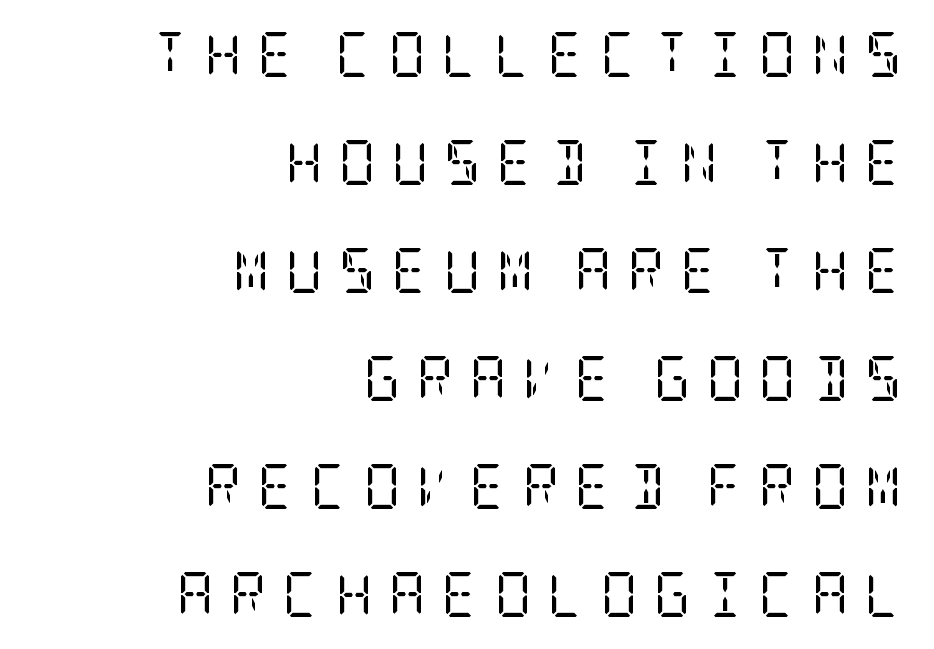
The compositor pushed each line to the right boundary. The axis of the letterforms is exactly vertical. Is the stroke heavy? The answer is a plain regular-or-lighter. Baseline-to-baseline distance is far greater than the letter height. The designer went with a serif here, giving each stem small feet.
